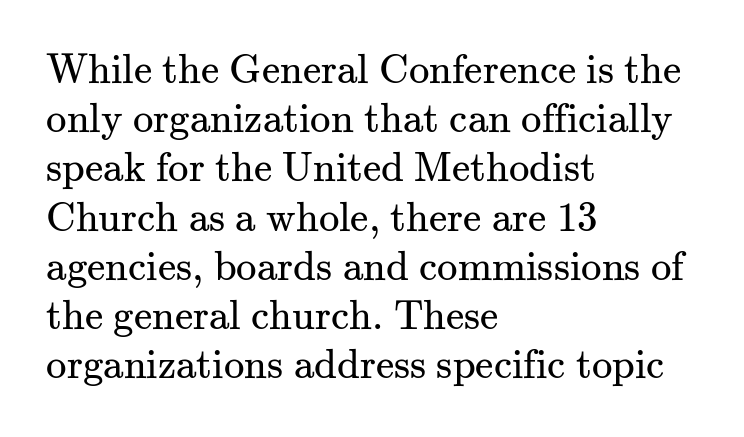
{"serif": "yes", "italic": "no", "bold": "no", "weight": "regular", "width": "normal", "stroke_contrast": "medium", "x_height": "small", "monospaced": "no", "underline": "no", "align": "left", "line_spacing_ratio": 1.2, "letter_spacing": "normal", "letter_spacing_em": 0.0, "glyph_px": 41}
